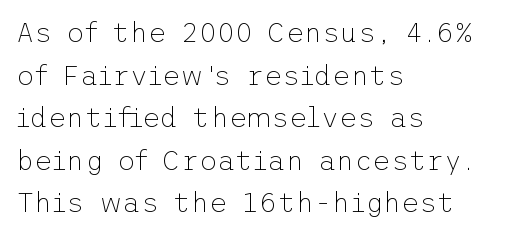
The image shows 28 px thin sans-serif type, upright; set left-aligned, normal line spacing (1.52x), normal letter spacing, not underlined; low stroke contrast and a medium x-height.
